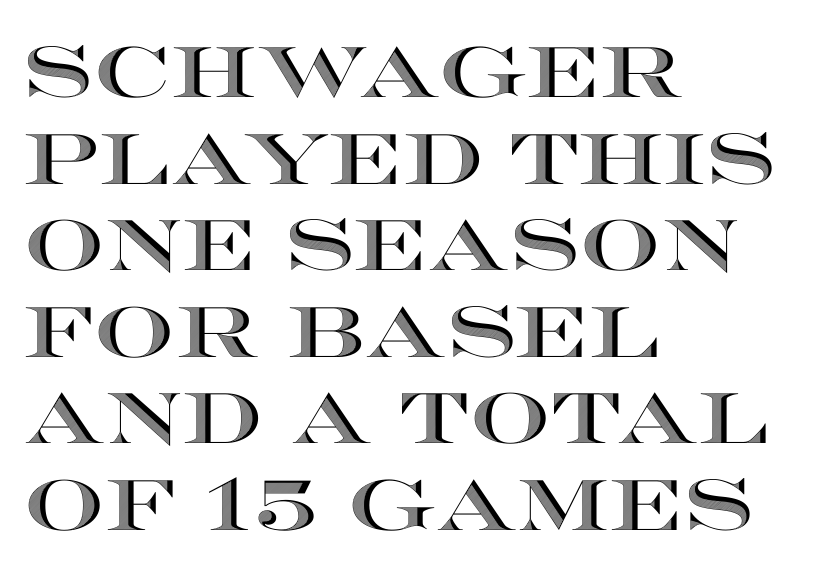
Q: Is the text italic (slanted)? A: No, it is upright.
Q: Is the text underlined? A: No.
Q: How is the paragraph aligned? A: Left-aligned.
Q: Is the spacing between letters normal or unusually wide? A: Normal.
Q: Width (condensed, normal, or wide)? A: Wide.
Q: x-height? A: Large.
Q: Monospaced? A: No.
